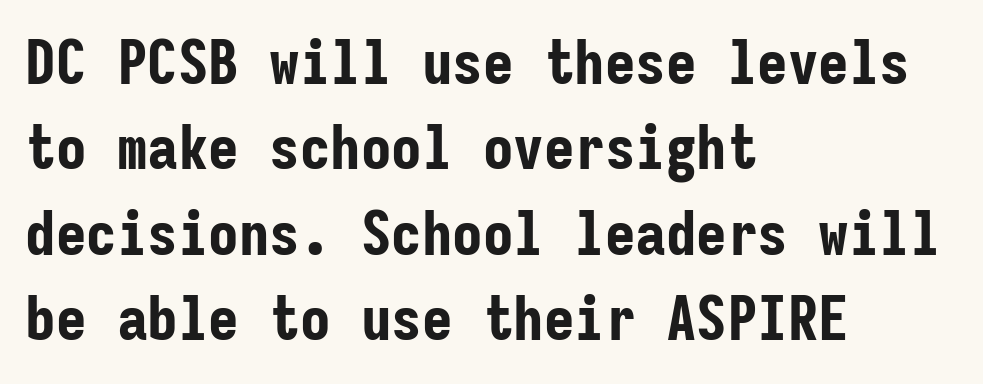
Each line starts at the same left margin while the right side varies. Ordinary non-slanted type is in use. Here the designer chose a console-style face with uniform glyph widths. Does the type have serifs? No, each stem ends abruptly. Is the letter spacing exaggerated? No — it looks like the ordinary default. Its strokes are broad and dark, the hallmark of bold type.
